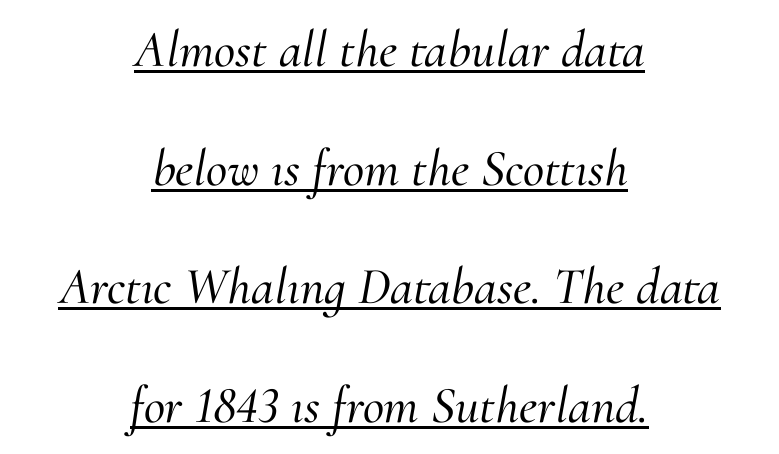
A typesetter would label this face a serif. Neither beginnings nor endings align; midpoints do. Italic? Definitely — the glyphs are oblique. You could not count columns in this text — the font is proportionally spaced. These lines stand farther apart than default settings would place them. What decoration does the sample have? An underline.
